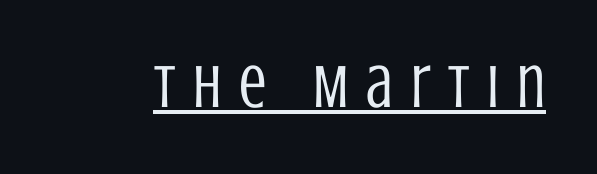
Q: Is the text bold? A: No.
Q: Is the text italic (slanted)? A: No, it is upright.
Q: Is the typeface a serif or a sans-serif typeface? A: Sans-serif.
Q: Is the text underlined? A: Yes.
Q: Is the spacing between letters normal or unusually wide? A: Unusually wide.
Q: Width (condensed, normal, or wide)? A: Condensed.
Q: Stroke contrast? A: Low.
Q: x-height? A: Large.
Q: Monospaced? A: No.
